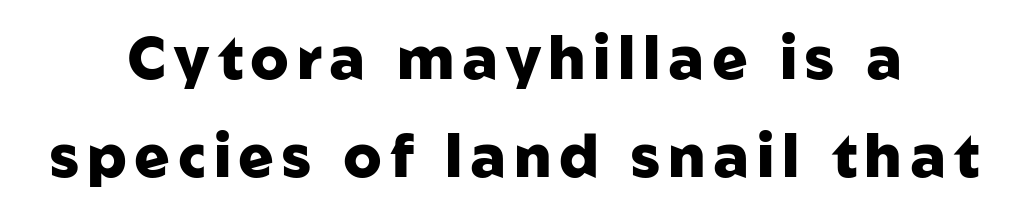
{"serif": "no", "italic": "no", "bold": "yes", "weight": "heavy", "width": "normal", "stroke_contrast": "low", "x_height": "medium", "monospaced": "no", "underline": "no", "line_spacing": "normal", "line_spacing_ratio": 1.66, "glyph_px": 59}
